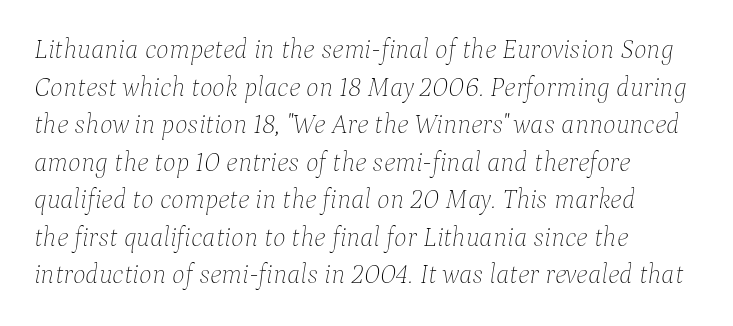
The letterforms sit shoulder to shoulder at normal distance. Stroke mass is kept to a normal reading level or below. Honestly, there is no underline to notice here at all. Style check: oblique. The space between consecutive lines is moderate.
